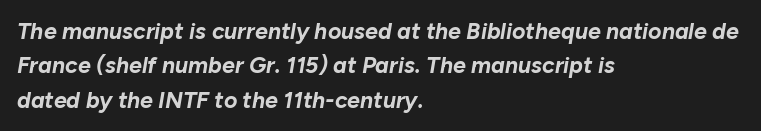
Q: Is the text bold? A: Yes.
Q: Is the text italic (slanted)? A: Yes, it leans right by about 10 degrees.
Q: Is the text underlined? A: No.
Q: How is the paragraph aligned? A: Left-aligned.
Q: Is the spacing between letters normal or unusually wide? A: Normal.
Q: Is the spacing between lines tight, normal or loose? A: Normal.
